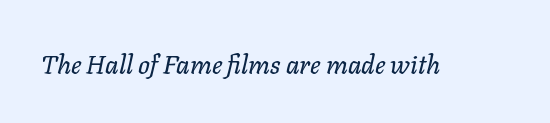
Spacing between characters is what you'd get straight out of the box. Designer's note — italics engaged. Nobody drew a line under any word here.
